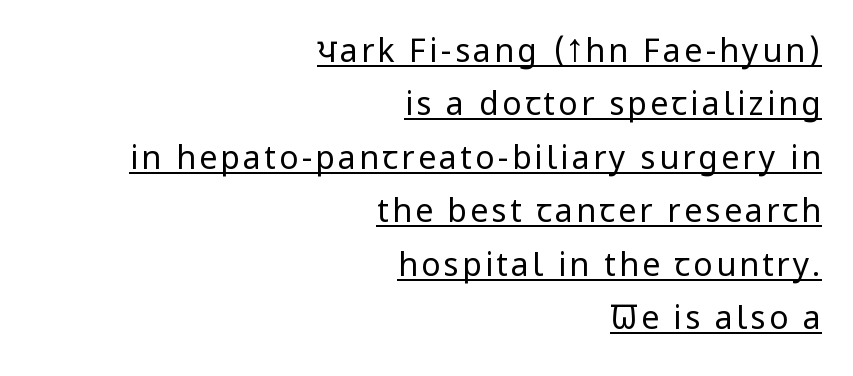
{"serif": "no", "italic": "no", "bold": "no", "weight": "regular", "width": "condensed", "stroke_contrast": "low", "x_height": "large", "monospaced": "no", "underline": "yes", "align": "right", "line_spacing": "normal", "line_spacing_ratio": 1.67, "glyph_px": 32}
